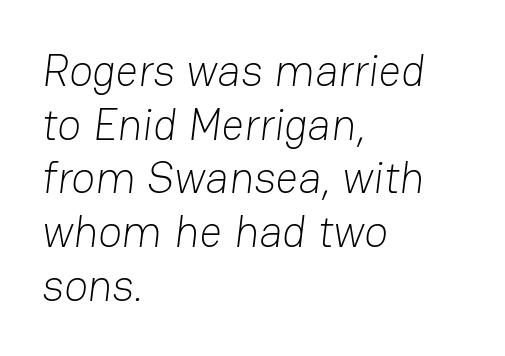
The image shows 44 px light sans-serif type; set left-aligned, line spacing 1.22x, normal letter spacing, not underlined; low stroke contrast and a medium x-height.
